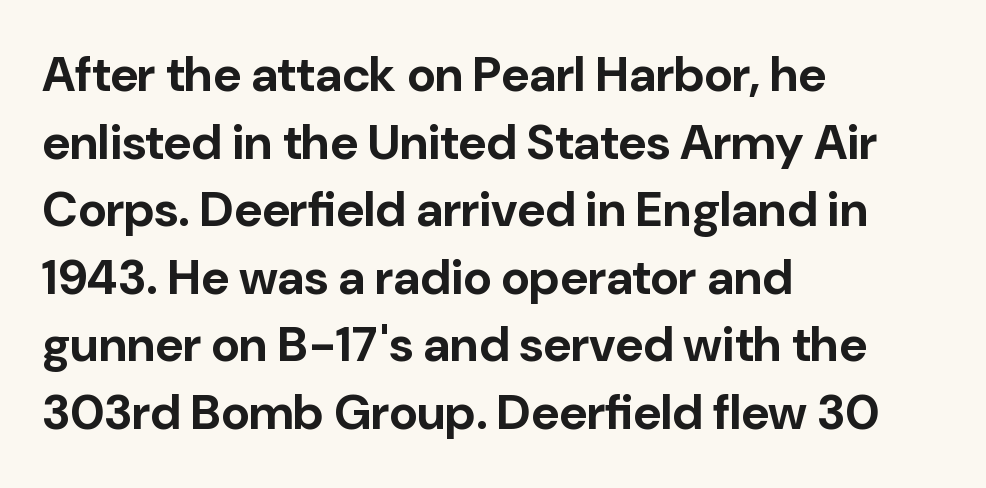
{"serif": "no", "italic": "no", "bold": "yes", "weight": "bold", "width": "normal", "stroke_contrast": "low", "x_height": "medium", "monospaced": "no", "underline": "no", "align": "left", "line_spacing": "normal", "line_spacing_ratio": 1.38, "letter_spacing": "normal", "letter_spacing_em": 0.0, "glyph_px": 49}
